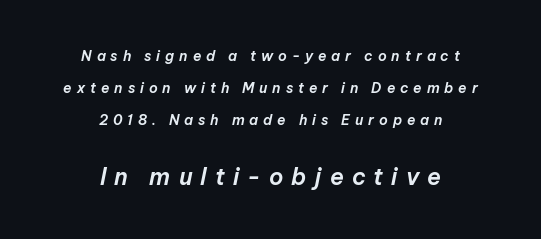
{"italic": "yes", "lean": "right", "slant_degrees": 12, "underline": "no", "align": "center", "line_spacing": "loose", "line_spacing_ratio": 2.3, "letter_spacing": "wide", "letter_spacing_em": 0.35, "larger_block": "second", "size_ratio": 1.64, "glyph_px": 23}
